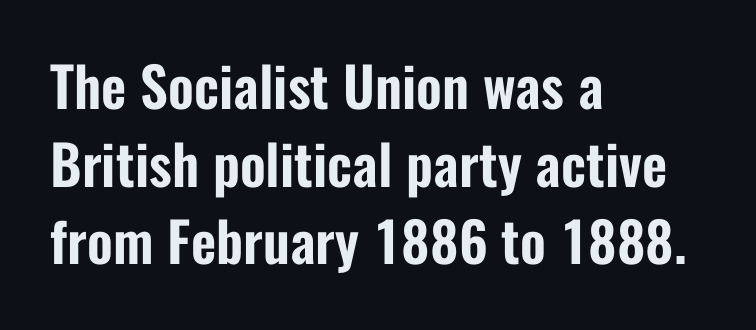
{"serif": "no", "italic": "no", "width": "condensed", "stroke_contrast": "low", "x_height": "medium", "monospaced": "no", "underline": "no", "align": "left", "line_spacing": "normal", "line_spacing_ratio": 1.41, "letter_spacing": "normal", "letter_spacing_em": 0.0, "glyph_px": 55}
